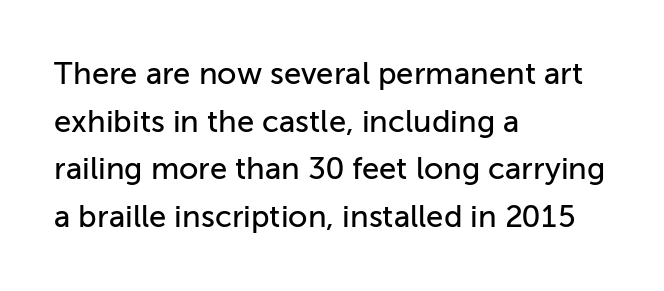
Q: Is the text italic (slanted)? A: No, it is upright.
Q: Is the typeface a serif or a sans-serif typeface? A: Sans-serif.
Q: Is the text underlined? A: No.
Q: How is the paragraph aligned? A: Left-aligned.
Q: Is the spacing between letters normal or unusually wide? A: Normal.
Q: Is the spacing between lines tight, normal or loose? A: Normal.
Q: Width (condensed, normal, or wide)? A: Normal.
Q: Stroke contrast? A: Low.
Q: x-height? A: Medium.
Q: Monospaced? A: No.
